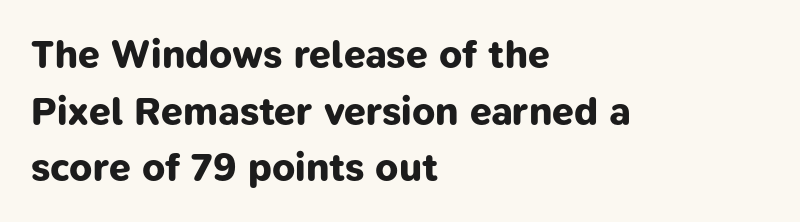
{"serif": "no", "bold": "yes", "weight": "bold", "width": "normal", "stroke_contrast": "low", "x_height": "medium", "monospaced": "no", "underline": "no", "align": "left", "line_spacing": "normal", "line_spacing_ratio": 1.45, "letter_spacing": "normal", "letter_spacing_em": 0.0, "glyph_px": 39}
